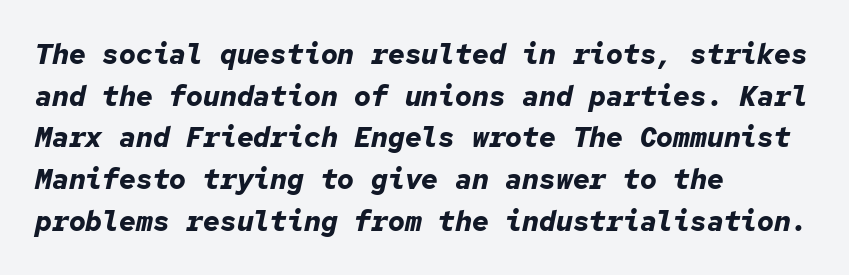
The text carries the slant typical of an italic or oblique font. Glance below the letters and you will spot only blank space. These lines are rendered in a fixed-pitch font. Which margin do the lines hug? The left one — the right edge is uneven. Weight: bold.
